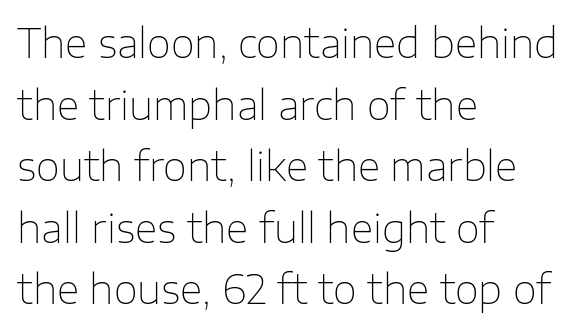
Q: Is the text bold? A: No.
Q: Is the text italic (slanted)? A: No, it is upright.
Q: Is the typeface a serif or a sans-serif typeface? A: Sans-serif.
Q: Is the text underlined? A: No.
Q: How is the paragraph aligned? A: Left-aligned.
Q: Is the spacing between letters normal or unusually wide? A: Normal.
Q: Is the spacing between lines tight, normal or loose? A: Normal.
Q: Width (condensed, normal, or wide)? A: Normal.
Q: Stroke contrast? A: Low.
Q: x-height? A: Medium.
Q: Monospaced? A: No.
